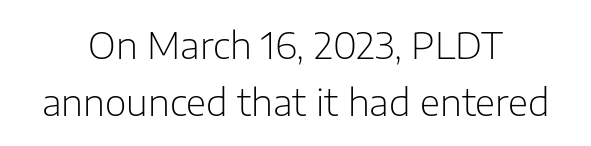
Q: Is the text bold? A: No.
Q: Is the text italic (slanted)? A: No, it is upright.
Q: Is the typeface a serif or a sans-serif typeface? A: Sans-serif.
Q: Is the text underlined? A: No.
Q: How is the paragraph aligned? A: Centered.
Q: Is the spacing between letters normal or unusually wide? A: Normal.
Q: Is the spacing between lines tight, normal or loose? A: Normal.
Q: Width (condensed, normal, or wide)? A: Normal.
Q: Stroke contrast? A: Low.
Q: x-height? A: Medium.
Q: Monospaced? A: No.
